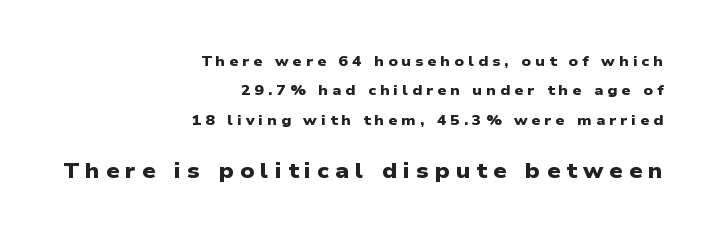
Q: Is the text bold? A: Yes.
Q: Is the text underlined? A: No.
Q: How is the paragraph aligned? A: Right-aligned.
Q: Is the spacing between letters normal or unusually wide? A: Unusually wide.
Q: Is the spacing between lines tight, normal or loose? A: Loose.
Q: Which block of text is set in a larger size, the first (top) or the second (bottom)? A: The second (bottom) one.
